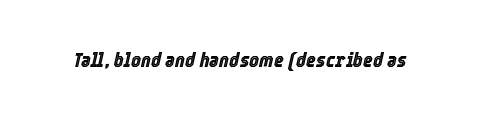
The image shows 21 px text type, italic (leaning right); set normal letter spacing, not underlined.
